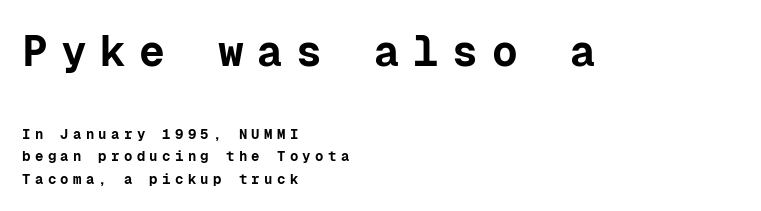
Q: Is the text bold? A: Yes.
Q: Is the text italic (slanted)? A: No, it is upright.
Q: Is the typeface a serif or a sans-serif typeface? A: Sans-serif.
Q: Is the text underlined? A: No.
Q: How is the paragraph aligned? A: Left-aligned.
Q: Is the spacing between letters normal or unusually wide? A: Unusually wide.
Q: Is the spacing between lines tight, normal or loose? A: Normal.
Q: Which block of text is set in a larger size, the first (top) or the second (bottom)? A: The first (top) one.
Q: Width (condensed, normal, or wide)? A: Normal.
Q: Stroke contrast? A: Low.
Q: x-height? A: Medium.
Q: Monospaced? A: Yes.
